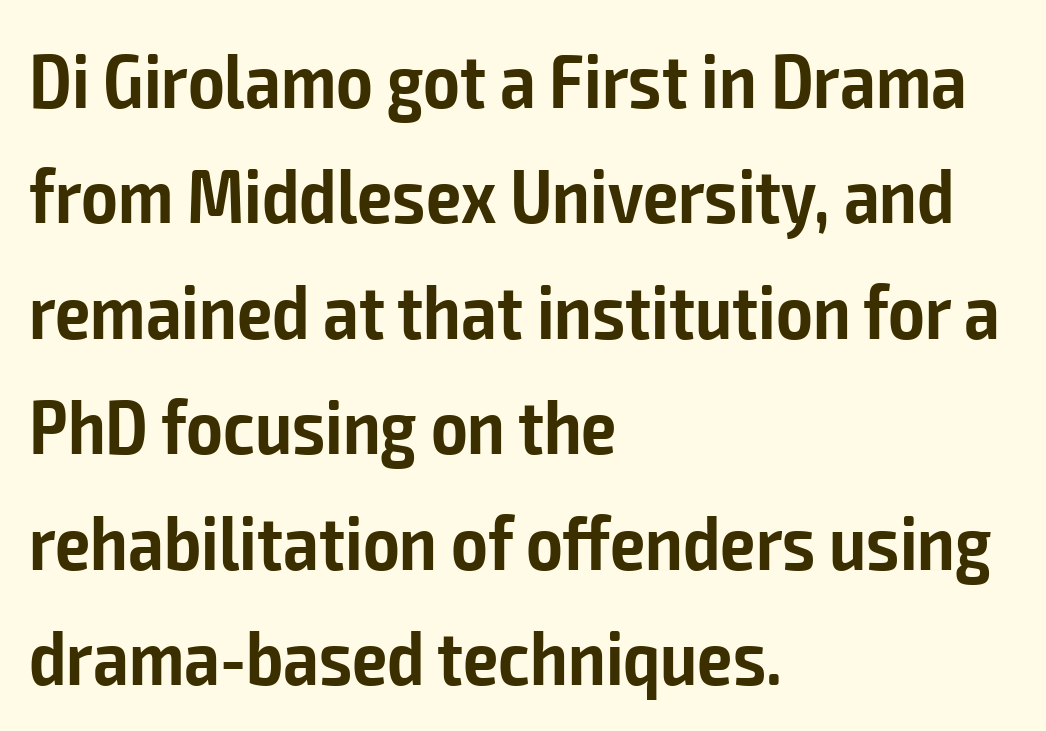
{"serif": "no", "italic": "no", "bold": "semi", "weight": "semibold", "width": "condensed", "stroke_contrast": "low", "x_height": "medium", "monospaced": "no", "underline": "no", "align": "left", "line_spacing": "normal", "line_spacing_ratio": 1.48, "letter_spacing": "normal", "letter_spacing_em": 0.0, "glyph_px": 78}
